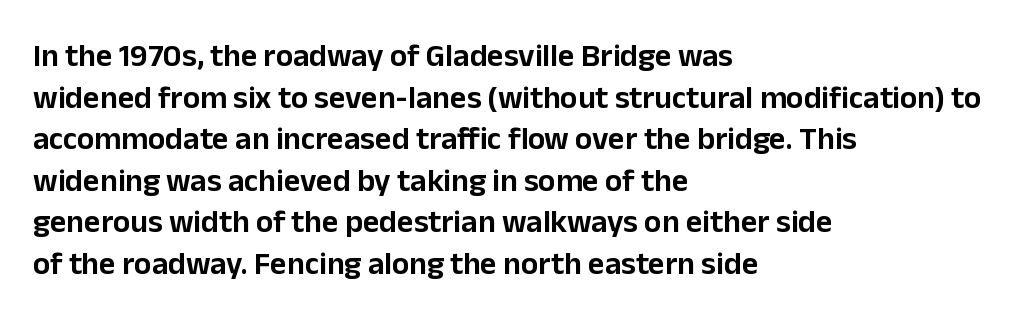
These lines were composed using upright roman letters. The horizontal fit of the characters is conventional and even. The rows are spaced the way most documents space them. Rule under the text: the space is simply empty. This sample has the flowing, uneven cadence of proportional lettering.
